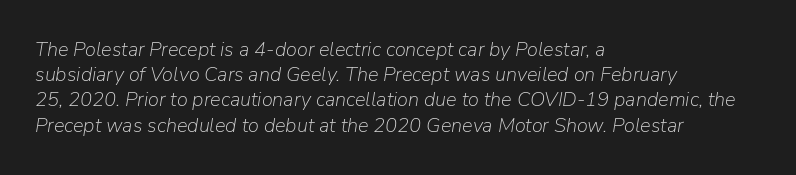
{"italic": "yes", "lean": "right", "slant_degrees": 9, "bold": "no", "underline": "no", "align": "left", "line_spacing": "normal", "line_spacing_ratio": 1.26, "letter_spacing": "normal", "letter_spacing_em": 0.0, "glyph_px": 20}
